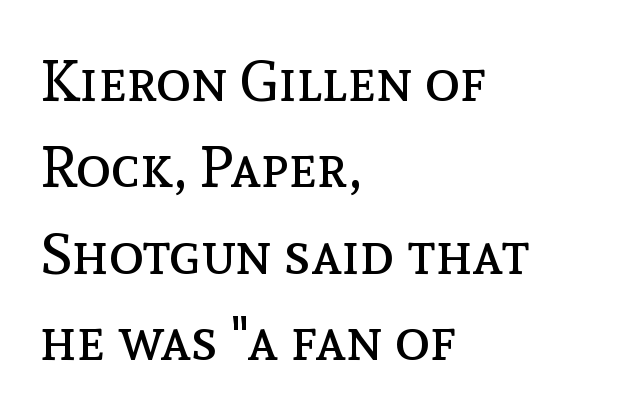
Q: Is the text bold? A: No.
Q: Is the text italic (slanted)? A: No, it is upright.
Q: Is the text underlined? A: No.
Q: How is the paragraph aligned? A: Left-aligned.
Q: Is the spacing between letters normal or unusually wide? A: Normal.
Q: Is the spacing between lines tight, normal or loose? A: Normal.
Q: Width (condensed, normal, or wide)? A: Normal.
Q: x-height? A: Medium.
Q: Monospaced? A: No.
